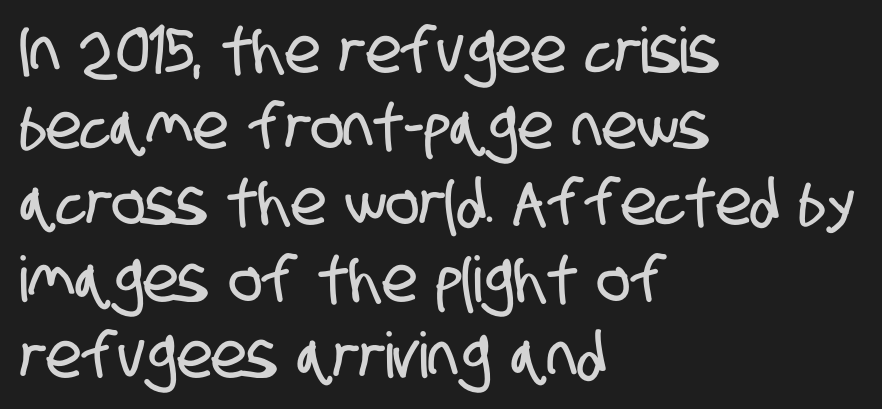
Q: Is the typeface a serif or a sans-serif typeface? A: Sans-serif.
Q: Is the text underlined? A: No.
Q: How is the paragraph aligned? A: Left-aligned.
Q: Is the spacing between letters normal or unusually wide? A: Normal.
Q: Width (condensed, normal, or wide)? A: Condensed.
Q: Stroke contrast? A: Low.
Q: x-height? A: Large.
Q: Monospaced? A: No.
